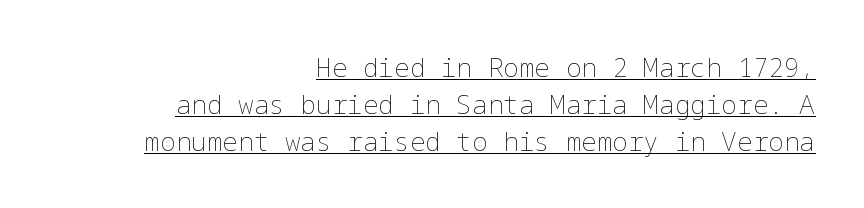
What's the leading like? Ordinary, nothing unusual. No extra ink here — the face is not bold. The passage is arranged like a letterhead date or caption credit — flush right. In terms of posture, this sample is upright. Quick note: underline on.
